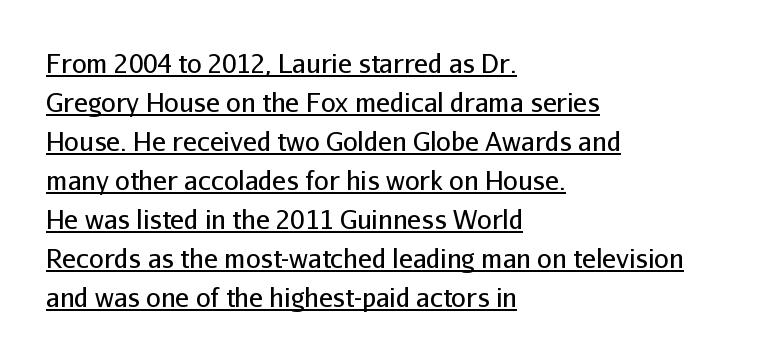
{"italic": "no", "bold": "no", "underline": "yes", "align": "left", "line_spacing": "normal", "line_spacing_ratio": 1.5, "letter_spacing": "normal", "letter_spacing_em": 0.0, "glyph_px": 26}
